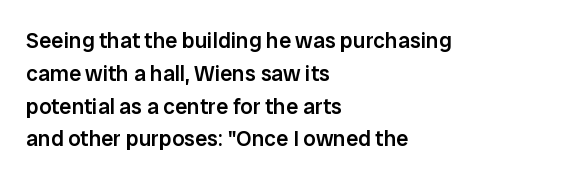
The image shows 22 px text type, upright; set left-aligned, normal line spacing (1.49x), normal letter spacing, not underlined.
